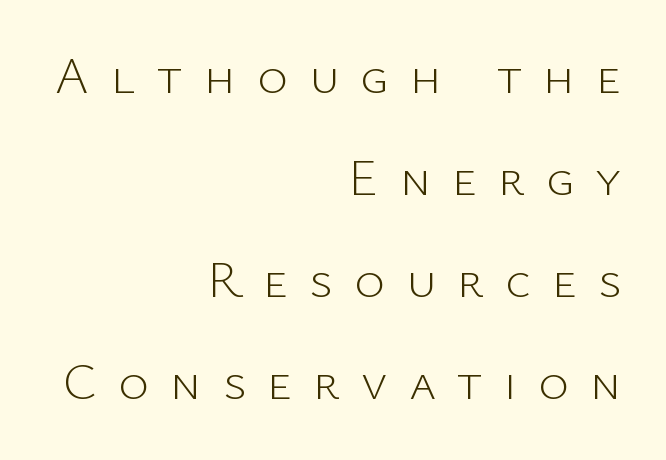
{"serif": "no", "italic": "no", "bold": "no", "weight": "light", "width": "normal", "stroke_contrast": "low", "x_height": "medium", "monospaced": "no", "underline": "no", "align": "right", "line_spacing": "loose", "line_spacing_ratio": 1.96, "letter_spacing": "wide", "letter_spacing_em": 0.41, "glyph_px": 52}
